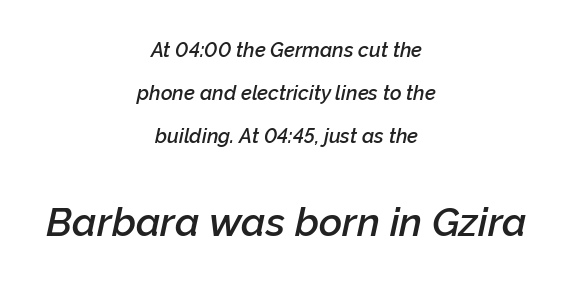
Lines of text with bare space underneath. The setting favours the middle, as headings and verse often do. The typography opts for an oblique posture over an upright one. Short note: letters normally spaced. Here the second block reads like a headline and the first like body copy.
